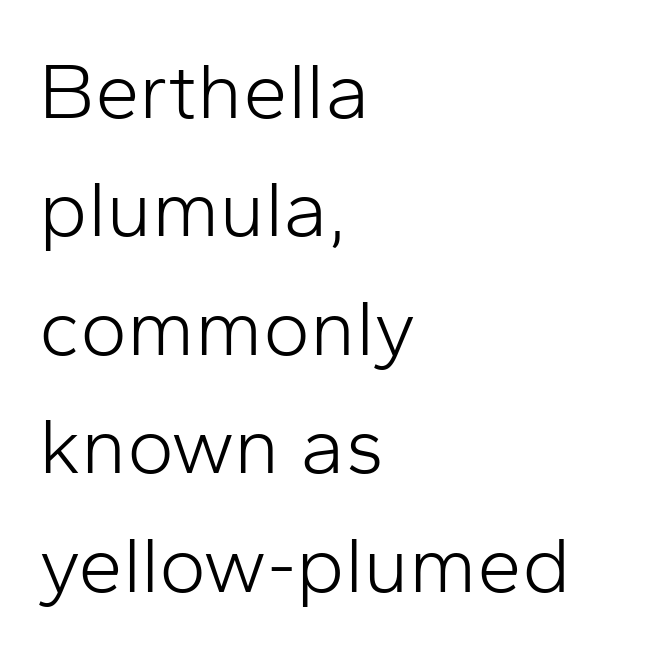
Stroke terminals: plain, sans-serif. Here the designer chose a conventional face with non-uniform glyph widths. The passage shown has conventional tracking throughout. A light-to-regular cut is what we see here. The lines in this sample share a left origin and differ only in where they stop. Has an underline been added? It has not.
